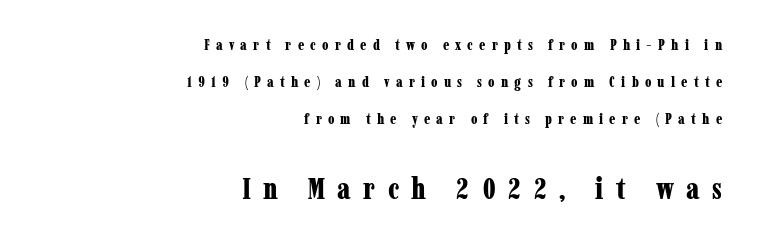
{"serif": "yes", "italic": "no", "bold": "yes", "weight": "bold", "width": "condensed", "stroke_contrast": "low", "x_height": "medium", "monospaced": "no", "underline": "no", "align": "right", "line_spacing": "loose", "line_spacing_ratio": 2.47, "letter_spacing": "wide", "letter_spacing_em": 0.41, "larger_block": "second", "size_ratio": 2.0, "glyph_px": 30}
